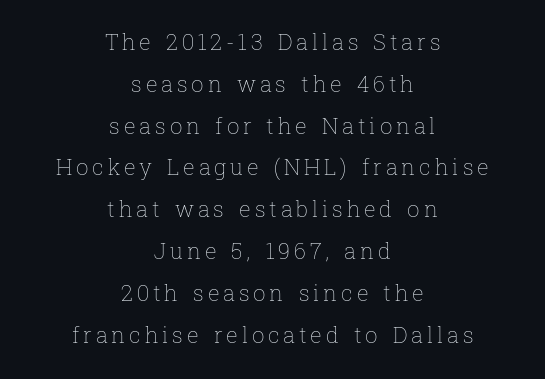
The gap between lines stays unmarked. The lines are spread far apart with generous leading. Italic? Not at all — the glyphs are vertical. Bold? No — there's no thickening of the strokes. Where is the straight margin? There isn't one; the lines are centered.
